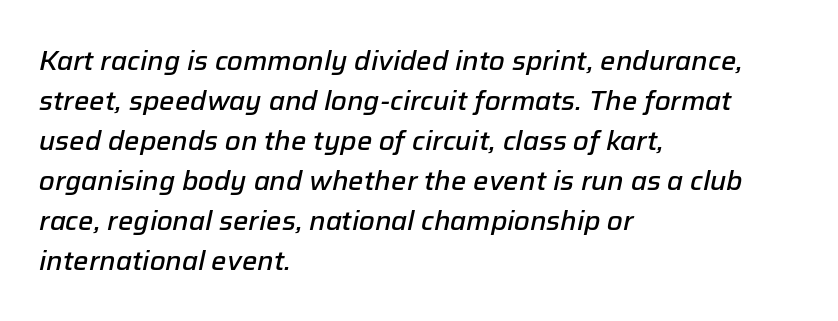
Vertical spacing — default. Summary of weight: moderately heavy, a semibold. The typesetter chose a ragged-right arrangement here. This sample uses plain, unmodified letter spacing. Slanted lettering throughout.
